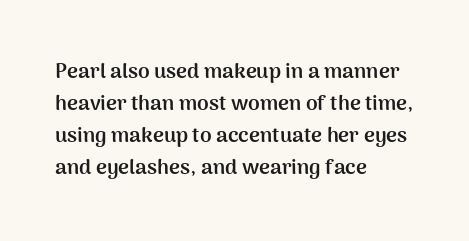
{"italic": "no", "bold": "yes", "underline": "no", "align": "left", "line_spacing": "normal", "line_spacing_ratio": 1.52, "letter_spacing": "normal", "letter_spacing_em": 0.0, "glyph_px": 21}
